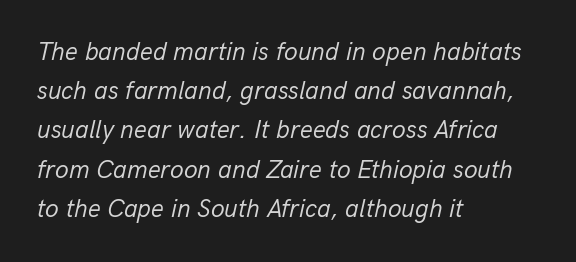
{"italic": "yes", "lean": "right", "slant_degrees": 13, "bold": "no", "underline": "no", "align": "left", "line_spacing": "normal", "line_spacing_ratio": 1.57, "letter_spacing": "normal", "letter_spacing_em": 0.0, "glyph_px": 25}
